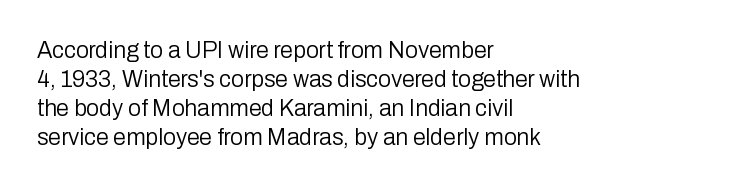
{"italic": "no", "bold": "no", "underline": "no", "align": "left", "line_spacing": "normal", "line_spacing_ratio": 1.26, "letter_spacing": "normal", "letter_spacing_em": 0.0, "glyph_px": 23}
